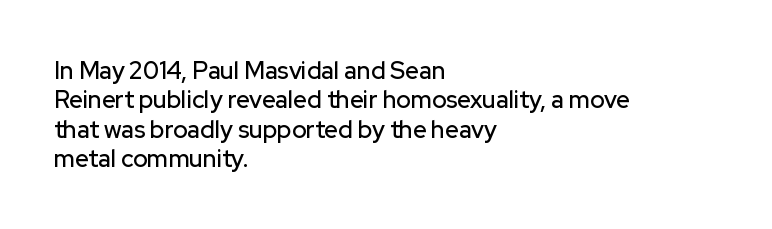
Q: Is the text italic (slanted)? A: No, it is upright.
Q: Is the text underlined? A: No.
Q: How is the paragraph aligned? A: Left-aligned.
Q: Is the spacing between letters normal or unusually wide? A: Normal.
